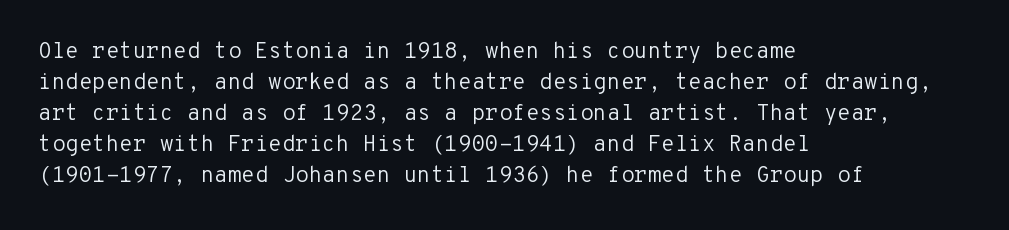
The words here are not underlined. Default kerning and tracking; the words read as compact shapes. The paragraph shown leans on its left margin. Posture: straight, roman, zero tilt. Vertical stems look standard width or narrower in stroke. Vertical spacing — default.
